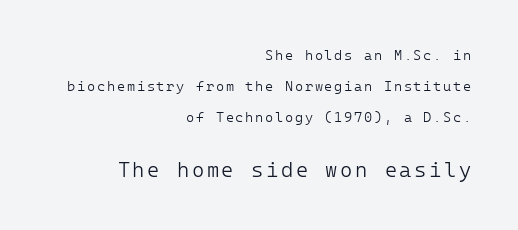
The specimen omits any rule beneath the text block's lines. Airy leading. Designer's note — italics off, roman on. Does the bottom block carry the larger type? Yes, it does.
